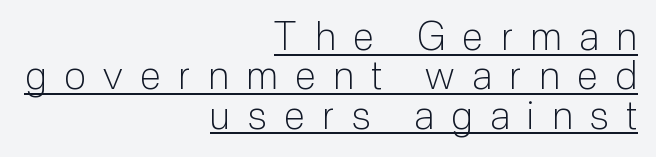
The image shows 39 px light sans-serif type, upright; set right-aligned, tight line spacing (1.01x), unusually wide letter spacing (+0.45 em), underlined; low stroke contrast and a medium x-height.
